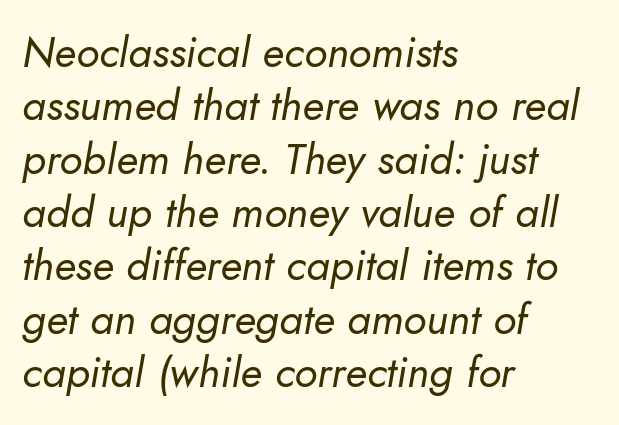
A typesetter would call this proportional, since set widths differ per character. The letterforms sit at book weight or below. Would a proofreader flag this as italicized? Yes. Each word holds together tightly as a unit, with standard inter-letter gaps. Just letters on the line, the space beneath them empty. The typesetter chose a ragged-right arrangement here.
